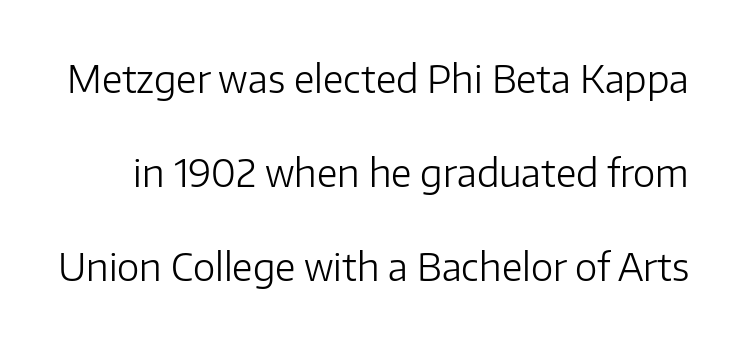
Interline gaps are noticeably wide in this sample. Each letter keeps its own natural width here, so spacing adapts to shape. Stems and bowls with no extra thickness — not bold. Beneath every word, the page is bare. Italic? Not at all — the glyphs are vertical. The gaps between neighbouring characters are ordinary and unremarkable.
